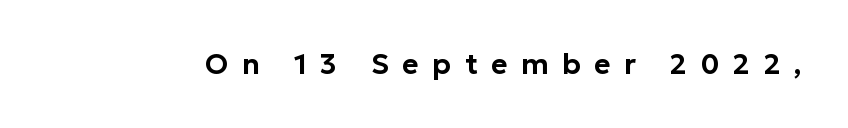
Looks like regular typesetting: each glyph gets only the width it needs. Between one letter and the next there's a generous, obvious gap. Type style note: lacks serifs. Nobody drew a line under any word here. When letters stand straight like this, we call the style roman or upright.
